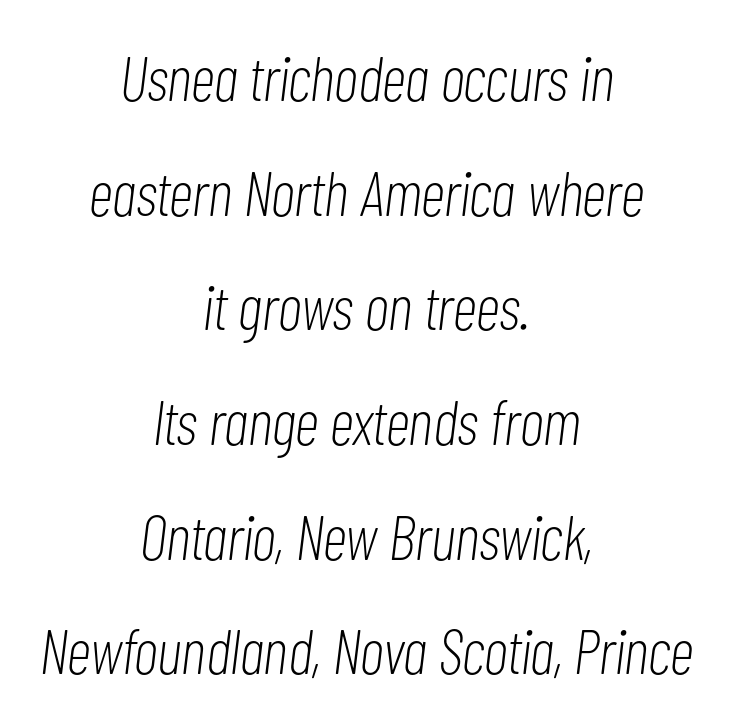
Nothing heavy about these letters — not bold at all. Honestly, the letter spacing is just normal — you wouldn't notice it. Type without underlining. The face used here is proportionally spaced, like ordinary book or web type. The face used here has a pronounced slope to its letters. Typeset on center — no edge is straight.
